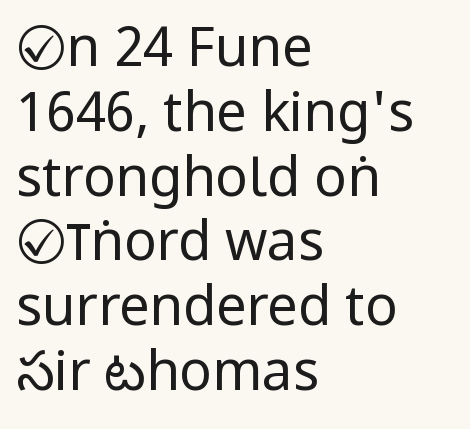
Q: Is the text bold? A: No.
Q: Is the text italic (slanted)? A: No, it is upright.
Q: Is the typeface a serif or a sans-serif typeface? A: Sans-serif.
Q: Is the text underlined? A: No.
Q: How is the paragraph aligned? A: Left-aligned.
Q: Is the spacing between letters normal or unusually wide? A: Normal.
Q: Width (condensed, normal, or wide)? A: Condensed.
Q: Stroke contrast? A: Low.
Q: x-height? A: Large.
Q: Monospaced? A: No.
